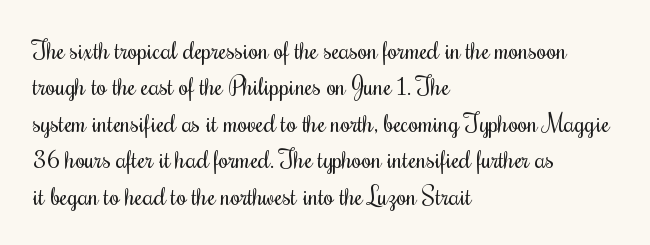
The image shows 25 px text type; set left-aligned, normal line spacing (1.46x), normal letter spacing, not underlined.
